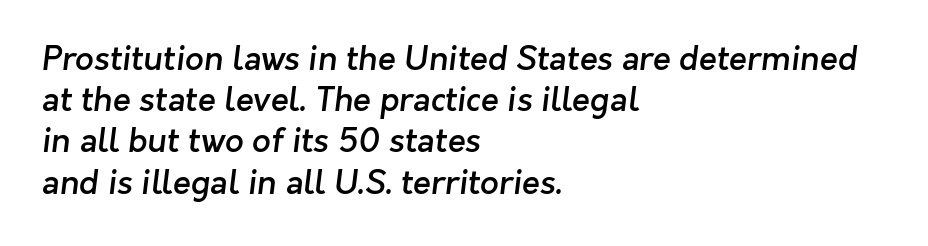
Successive baselines arrive at the customary interval. Type style note: lacks serifs. Alignment: flush left. Weight: semibold (demi). Nobody drew a line under any word here. Tracking here is standard; glyphs follow each other at the usual distance.
